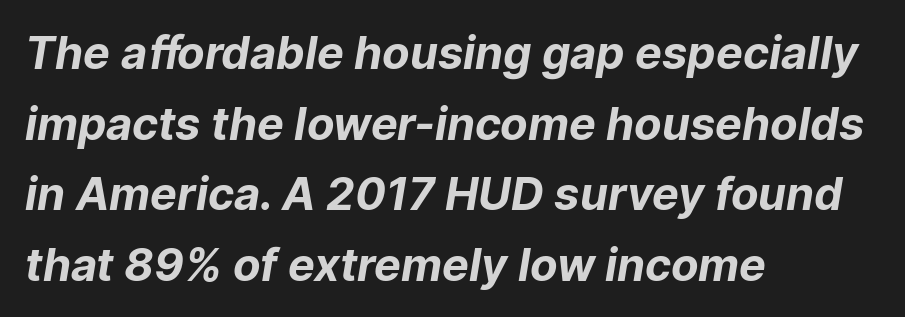
Q: Is the text bold? A: Yes.
Q: Is the typeface a serif or a sans-serif typeface? A: Sans-serif.
Q: Is the text underlined? A: No.
Q: How is the paragraph aligned? A: Left-aligned.
Q: Is the spacing between letters normal or unusually wide? A: Normal.
Q: Is the spacing between lines tight, normal or loose? A: Normal.
Q: Width (condensed, normal, or wide)? A: Normal.
Q: Stroke contrast? A: Low.
Q: x-height? A: Medium.
Q: Monospaced? A: No.
